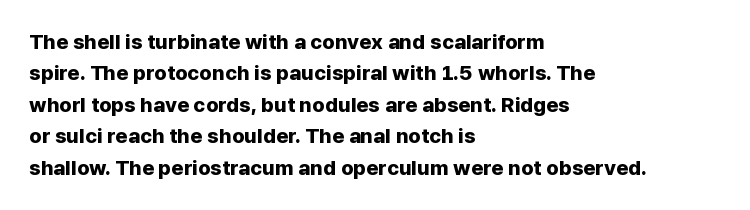
Q: Is the text bold? A: Yes.
Q: Is the text italic (slanted)? A: No, it is upright.
Q: Is the text underlined? A: No.
Q: How is the paragraph aligned? A: Left-aligned.
Q: Is the spacing between letters normal or unusually wide? A: Normal.
Q: Is the spacing between lines tight, normal or loose? A: Normal.
